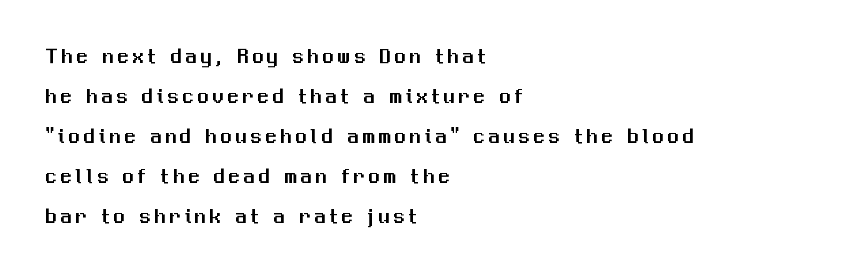
Underlining? Definitely not there. Short and long lines alike share a common starting point at left. These lines were composed using upright roman letters.
